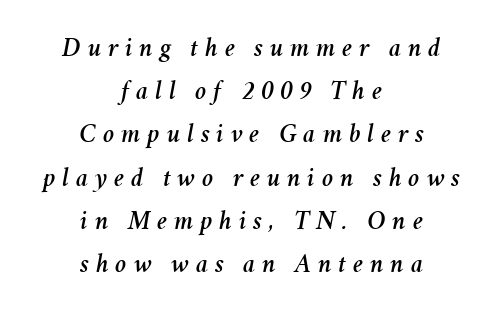
Q: Is the text italic (slanted)? A: Yes, it leans right by about 11 degrees.
Q: Is the text underlined? A: No.
Q: How is the paragraph aligned? A: Centered.
Q: Is the spacing between letters normal or unusually wide? A: Unusually wide.
Q: Is the spacing between lines tight, normal or loose? A: Normal.
